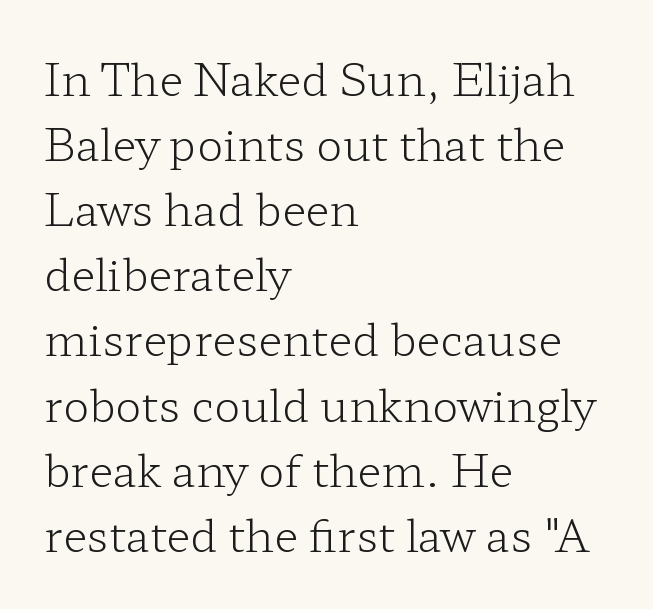
The gap between lines stays unmarked. This rendering leaves character spacing at its baseline value. The leading is moderate, giving the passage an even texture. Layout note: lines flush left. No letter is thick-stroked: the sample isn't bold.
